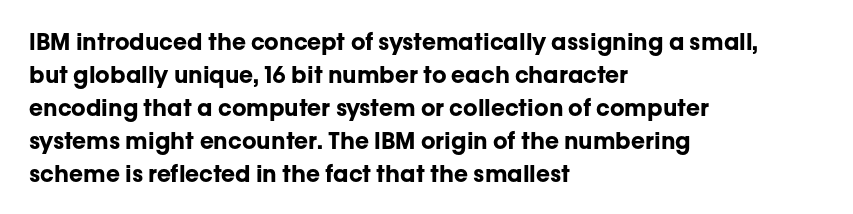
The image shows 23 px bold type, upright; set left-aligned, normal line spacing (1.43x), normal letter spacing, not underlined.
